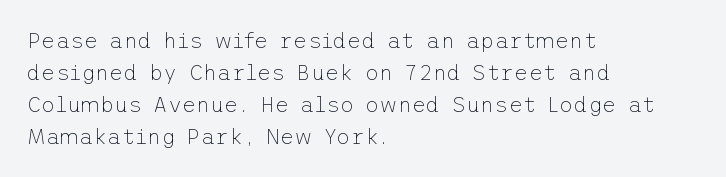
The image shows 22 px text type, upright; set left-aligned, normal line spacing (1.46x), normal letter spacing, not underlined.
